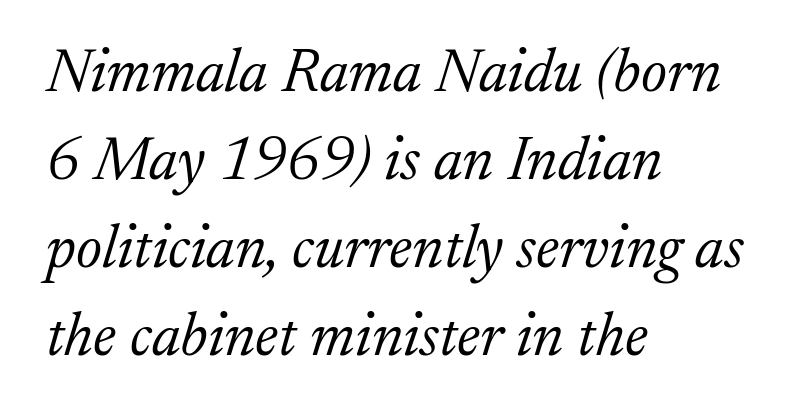
Q: Is the text bold? A: No.
Q: Is the text italic (slanted)? A: Yes, it leans right by about 17 degrees.
Q: Is the typeface a serif or a sans-serif typeface? A: Serif.
Q: Is the text underlined? A: No.
Q: How is the paragraph aligned? A: Left-aligned.
Q: Is the spacing between letters normal or unusually wide? A: Normal.
Q: Is the spacing between lines tight, normal or loose? A: Normal.
Q: Width (condensed, normal, or wide)? A: Normal.
Q: Stroke contrast? A: Low.
Q: x-height? A: Medium.
Q: Monospaced? A: No.
